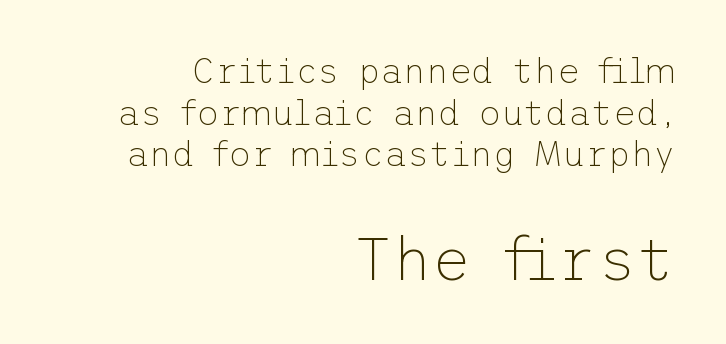
Q: Is the text bold? A: No.
Q: Is the text italic (slanted)? A: No, it is upright.
Q: Is the typeface a serif or a sans-serif typeface? A: Sans-serif.
Q: Is the text underlined? A: No.
Q: How is the paragraph aligned? A: Right-aligned.
Q: Is the spacing between letters normal or unusually wide? A: Normal.
Q: Which block of text is set in a larger size, the first (top) or the second (bottom)? A: The second (bottom) one.
Q: Width (condensed, normal, or wide)? A: Normal.
Q: Stroke contrast? A: Low.
Q: x-height? A: Medium.
